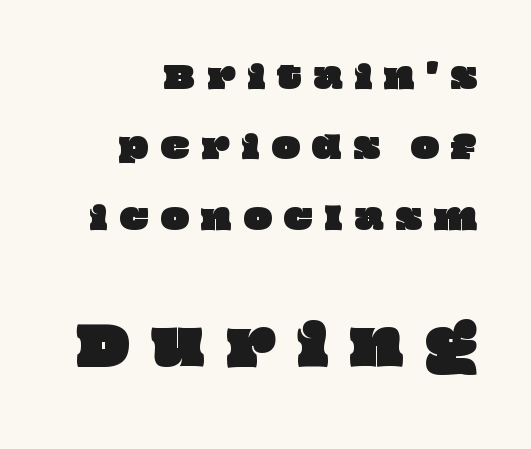
The image shows 53 px wide type; set right-aligned, loose line spacing (2.35x), unusually wide letter spacing (+0.4 em), not underlined; the second (bottom) block is 1.77x larger; low stroke contrast and a large x-height.
